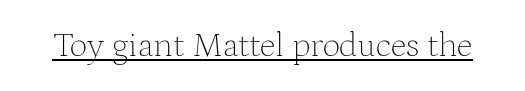
Q: Is the text bold? A: No.
Q: Is the text italic (slanted)? A: No, it is upright.
Q: Is the typeface a serif or a sans-serif typeface? A: Serif.
Q: Is the text underlined? A: Yes.
Q: Is the spacing between letters normal or unusually wide? A: Normal.
Q: Width (condensed, normal, or wide)? A: Normal.
Q: Stroke contrast? A: Medium.
Q: x-height? A: Medium.
Q: Monospaced? A: No.
